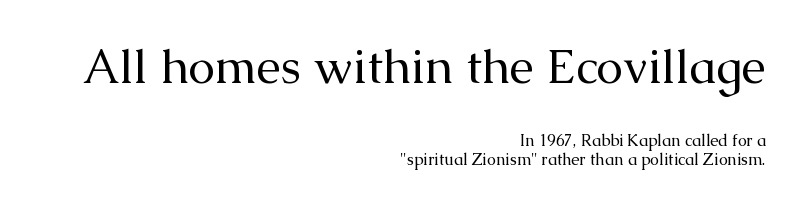
{"serif": "yes", "italic": "no", "bold": "no", "weight": "regular", "width": "normal", "stroke_contrast": "medium", "x_height": "medium", "monospaced": "no", "underline": "no", "align": "right", "line_spacing_ratio": 1.18, "letter_spacing": "normal", "letter_spacing_em": 0.0, "larger_block": "first", "size_ratio": 3.0, "glyph_px": 48}
